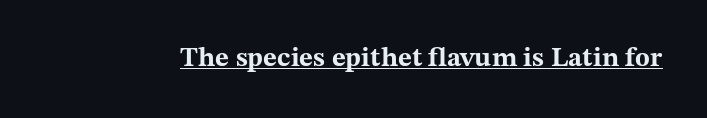
{"italic": "no", "bold": "yes", "underline": "yes", "letter_spacing": "normal", "letter_spacing_em": 0.0, "glyph_px": 27}
